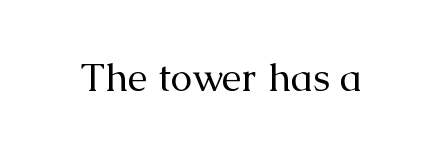
Q: Is the text bold? A: No.
Q: Is the text italic (slanted)? A: No, it is upright.
Q: Is the typeface a serif or a sans-serif typeface? A: Serif.
Q: Is the text underlined? A: No.
Q: Is the spacing between letters normal or unusually wide? A: Normal.
Q: Width (condensed, normal, or wide)? A: Normal.
Q: Stroke contrast? A: Medium.
Q: x-height? A: Medium.
Q: Monospaced? A: No.
